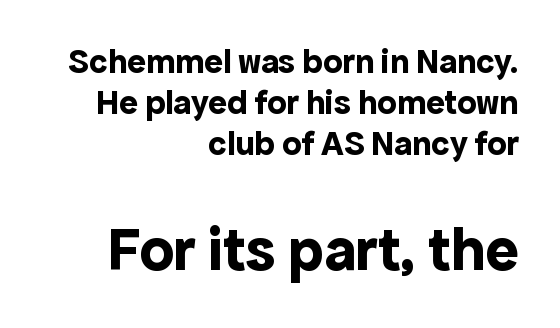
Q: Is the text bold? A: Yes.
Q: Is the text italic (slanted)? A: No, it is upright.
Q: Is the typeface a serif or a sans-serif typeface? A: Sans-serif.
Q: Is the text underlined? A: No.
Q: How is the paragraph aligned? A: Right-aligned.
Q: Is the spacing between letters normal or unusually wide? A: Normal.
Q: Which block of text is set in a larger size, the first (top) or the second (bottom)? A: The second (bottom) one.
Q: Width (condensed, normal, or wide)? A: Normal.
Q: x-height? A: Medium.
Q: Monospaced? A: No.
